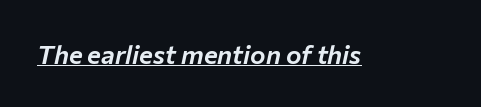
{"italic": "yes", "lean": "right", "slant_degrees": 12, "underline": "yes", "letter_spacing": "normal", "letter_spacing_em": 0.0, "glyph_px": 26}
